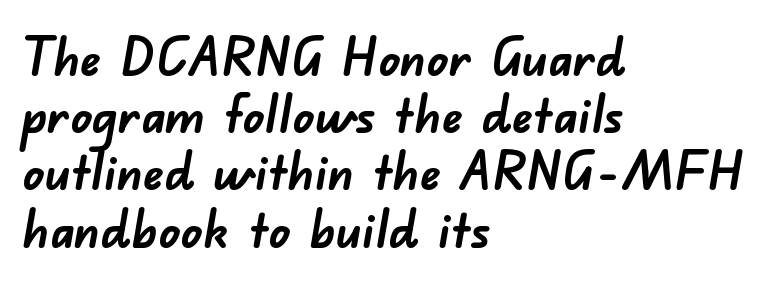
{"serif": "no", "bold": "yes", "weight": "semibold", "width": "normal", "stroke_contrast": "low", "x_height": "small", "monospaced": "no", "underline": "no", "align": "left", "line_spacing": "tight", "line_spacing_ratio": 1.1, "letter_spacing": "normal", "letter_spacing_em": 0.0, "glyph_px": 52}
